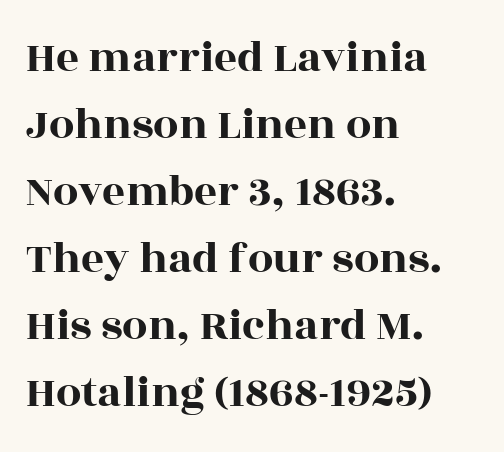
Little horizontal feet cap the strokes, marking this as serif type. Casual observation: everything's shoved over to the left. Rule under the text: the space is simply empty. The passage shown stacks its lines at a standard gap.
